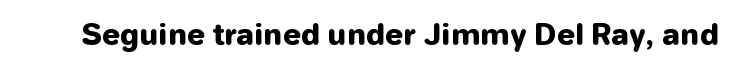
The letters stand upright; this is a roman face. The foot of each line stays bare and open. Tracking here is standard; glyphs follow each other at the usual distance. You can tell from the bare stems that sans-serif type was used. The characters look thick and weighty, a clear bold. Proportional: the letters do not fall into vertical columns.
